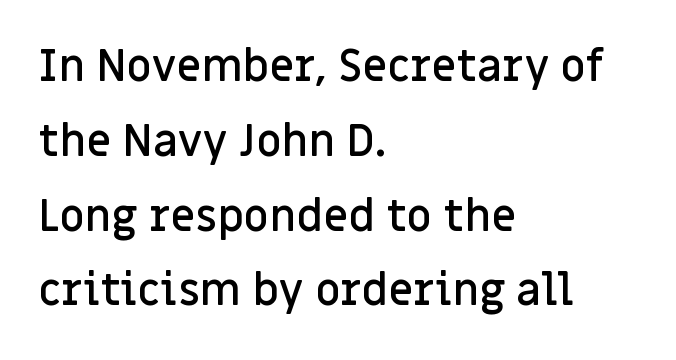
This is roman type, the default non-slanted kind. You can tell from the bare stems that sans-serif type was used. Notice how descenders clear the ascenders below comfortably — that's standard leading. This rendering leaves character spacing at its baseline value.
